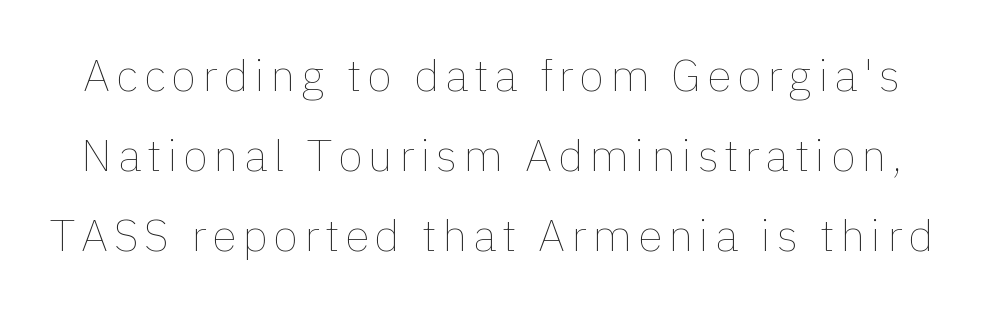
The baseline area is clear. The passage shown is typed in a proportional face where columns would drift. On a weight scale, this lands at 450 or below. The typography opts for an upright posture over an oblique one.
